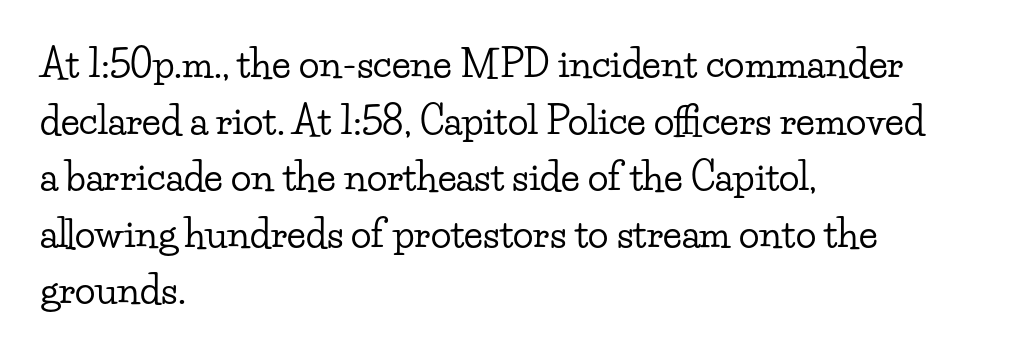
Q: Is the text italic (slanted)? A: No, it is upright.
Q: Is the typeface a serif or a sans-serif typeface? A: Serif.
Q: Is the text underlined? A: No.
Q: How is the paragraph aligned? A: Left-aligned.
Q: Is the spacing between letters normal or unusually wide? A: Normal.
Q: Is the spacing between lines tight, normal or loose? A: Normal.
Q: Width (condensed, normal, or wide)? A: Wide.
Q: Stroke contrast? A: Low.
Q: x-height? A: Small.
Q: Monospaced? A: No.
